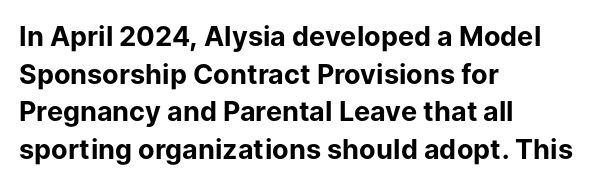
{"italic": "no", "bold": "yes", "underline": "no", "align": "left", "line_spacing": "normal", "line_spacing_ratio": 1.39, "letter_spacing": "normal", "letter_spacing_em": 0.0, "glyph_px": 27}
